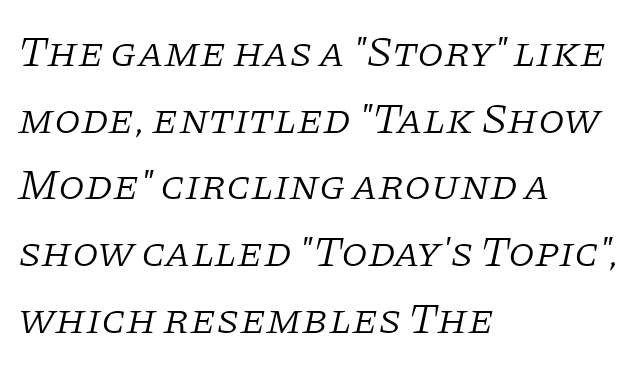
Plain, unruled lines of type. The strokes are not fattened; the text isn't bold. Characters are canted at an angle relative to the baseline's perpendicular. Compared with a centered layout, this one pins lines to the left instead. Between one letter and the next there's only the usual sliver of space. Stroke terminals: seriffed.
